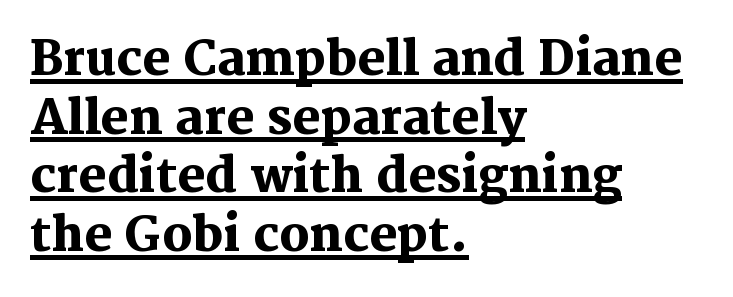
A typographer would call this underscored text. On the weight axis this lands at bold, roughly 700. Regarding serifs, this sample has them. Is this a fixed-width face? No — the glyphs have proportional, varying widths. Regular leading.
